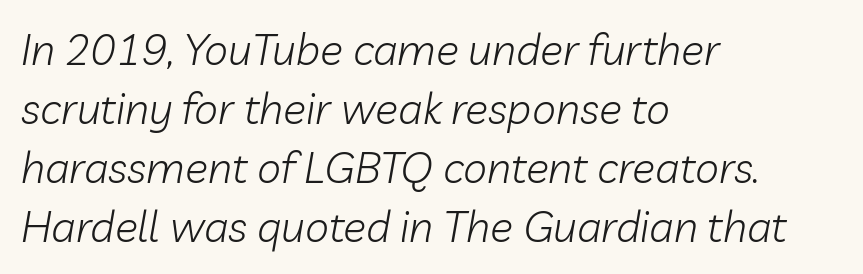
The image shows 43 px light type, italic (leaning right); set left-aligned, normal line spacing (1.37x), normal letter spacing, not underlined; low stroke contrast and a medium x-height.
